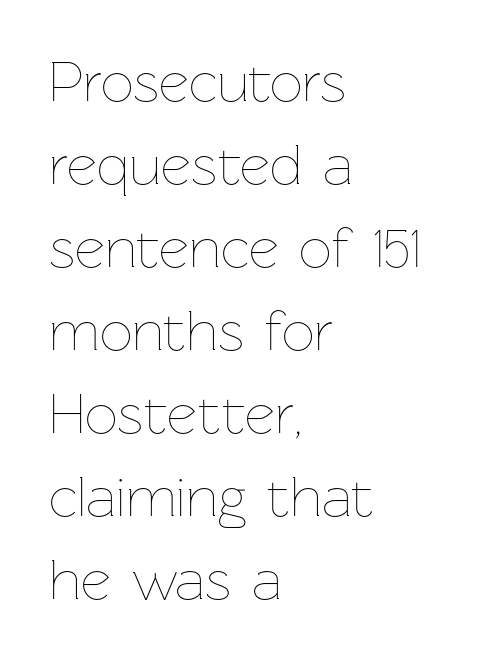
Q: Is the text bold? A: No.
Q: Is the text italic (slanted)? A: No, it is upright.
Q: Is the text underlined? A: No.
Q: How is the paragraph aligned? A: Left-aligned.
Q: Is the spacing between letters normal or unusually wide? A: Normal.
Q: Is the spacing between lines tight, normal or loose? A: Normal.
Q: Width (condensed, normal, or wide)? A: Normal.
Q: Stroke contrast? A: Low.
Q: x-height? A: Medium.
Q: Monospaced? A: No.
